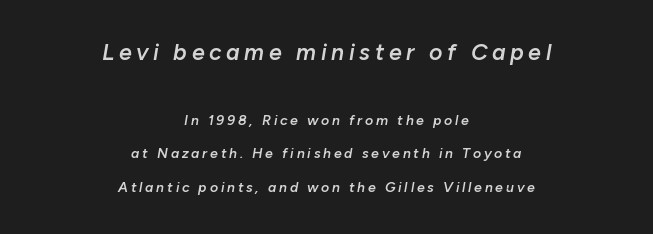
{"italic": "yes", "lean": "right", "slant_degrees": 10, "bold": "semi", "underline": "no", "align": "center", "line_spacing": "loose", "line_spacing_ratio": 2.38, "letter_spacing": "wide", "letter_spacing_em": 0.2, "larger_block": "first", "size_ratio": 1.64, "glyph_px": 23}
